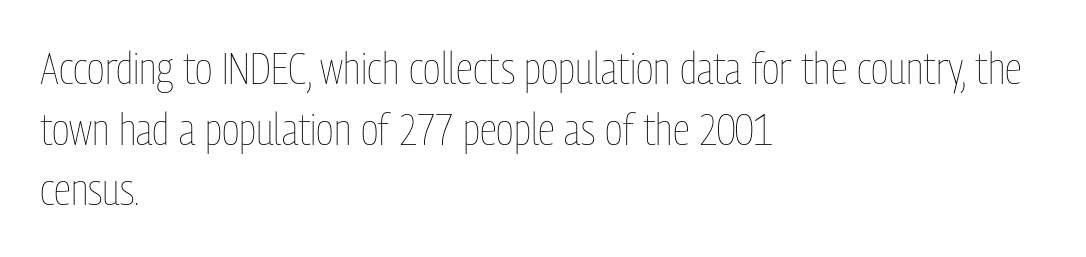
The text block is weighted toward the left margin, trailing off unevenly rightward. Decoration check: the copy has no underline. Tracking here is standard; glyphs follow each other at the usual distance. The passage shown stacks its lines at a standard gap. It's the straight-up-and-down kind of type. You could not count columns in this text — the font is proportionally spaced.
